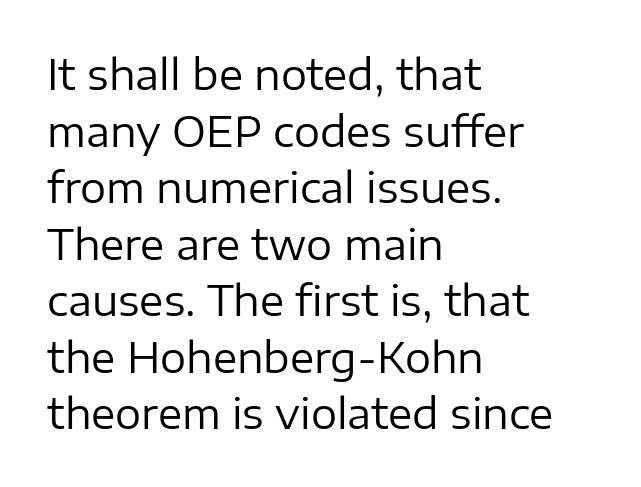
Q: Is the text bold? A: No.
Q: Is the text italic (slanted)? A: No, it is upright.
Q: Is the typeface a serif or a sans-serif typeface? A: Sans-serif.
Q: Is the text underlined? A: No.
Q: How is the paragraph aligned? A: Left-aligned.
Q: Is the spacing between letters normal or unusually wide? A: Normal.
Q: Is the spacing between lines tight, normal or loose? A: Normal.
Q: Width (condensed, normal, or wide)? A: Normal.
Q: Stroke contrast? A: Low.
Q: x-height? A: Medium.
Q: Monospaced? A: No.
